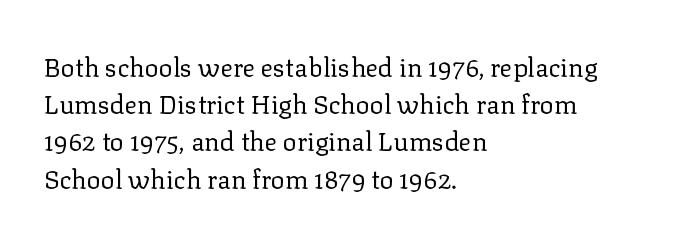
Q: Is the text bold? A: No.
Q: Is the text italic (slanted)? A: No, it is upright.
Q: Is the text underlined? A: No.
Q: How is the paragraph aligned? A: Left-aligned.
Q: Is the spacing between letters normal or unusually wide? A: Normal.
Q: Is the spacing between lines tight, normal or loose? A: Normal.
